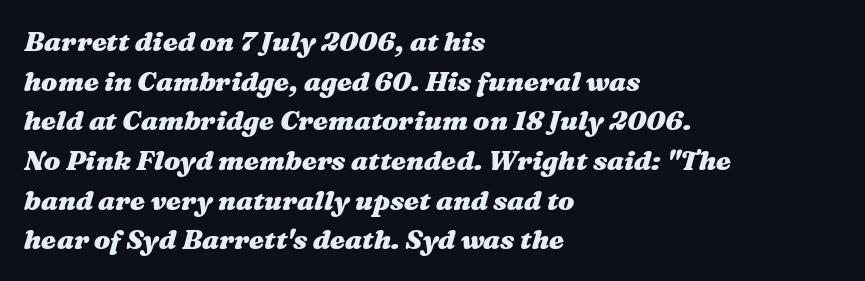
The image shows 27 px bold type, italic (leaning right); set left-aligned, normal line spacing (1.47x), normal letter spacing, not underlined.
